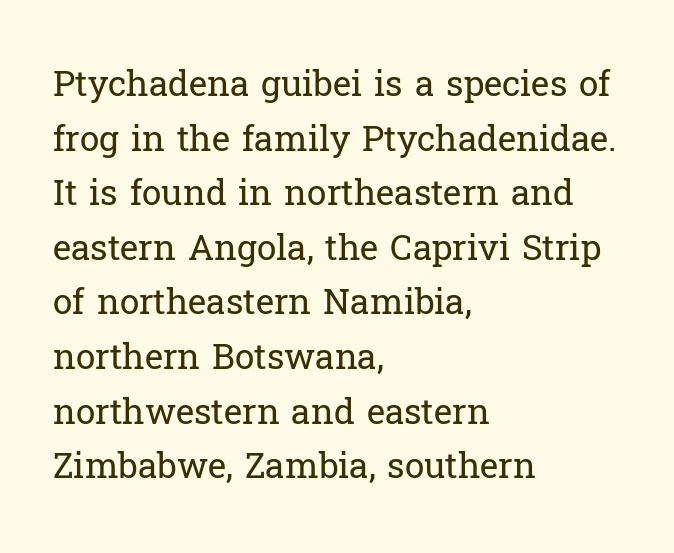
{"serif": "yes", "italic": "no", "bold": "no", "weight": "regular", "width": "normal", "stroke_contrast": "low", "x_height": "medium", "monospaced": "no", "underline": "no", "align": "left", "line_spacing": "normal", "line_spacing_ratio": 1.56, "letter_spacing": "normal", "letter_spacing_em": 0.0, "glyph_px": 35}
